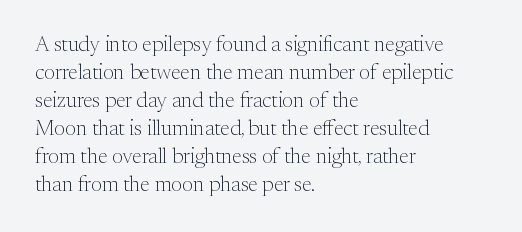
{"italic": "no", "bold": "no", "underline": "no", "align": "left", "line_spacing": "normal", "line_spacing_ratio": 1.33, "letter_spacing": "normal", "letter_spacing_em": 0.0, "glyph_px": 21}
